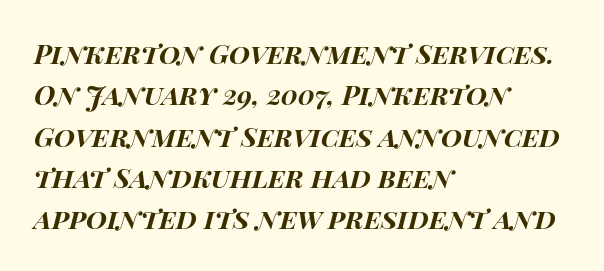
Q: Is the text bold? A: Yes.
Q: Is the text italic (slanted)? A: Yes, it leans right by about 14 degrees.
Q: Is the text underlined? A: No.
Q: How is the paragraph aligned? A: Left-aligned.
Q: Is the spacing between letters normal or unusually wide? A: Normal.
Q: Is the spacing between lines tight, normal or loose? A: Normal.
